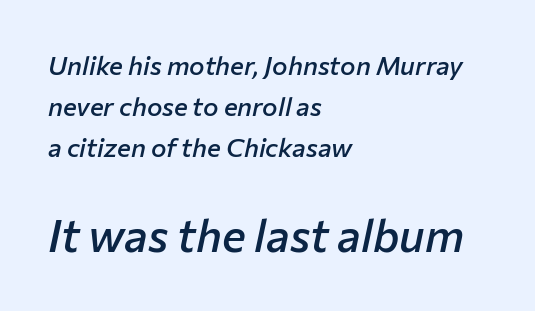
The image shows 45 px semibold type, italic (leaning right); set left-aligned, normal line spacing (1.57x), normal letter spacing, not underlined; the second (bottom) block is 1.73x larger; low stroke contrast and a medium x-height.
